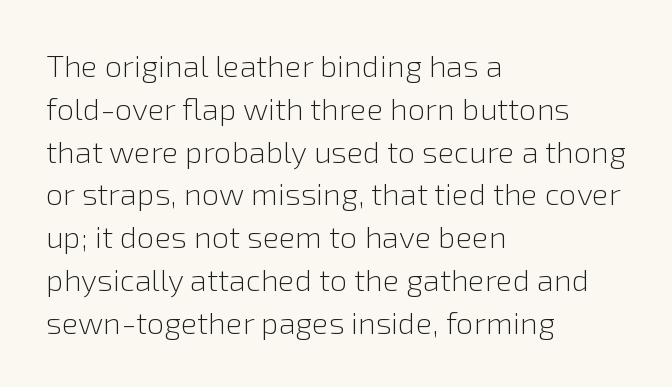
The image shows 31 px light sans-serif type, upright; set left-aligned, normal line spacing (1.38x), normal letter spacing, not underlined; a medium x-height.
